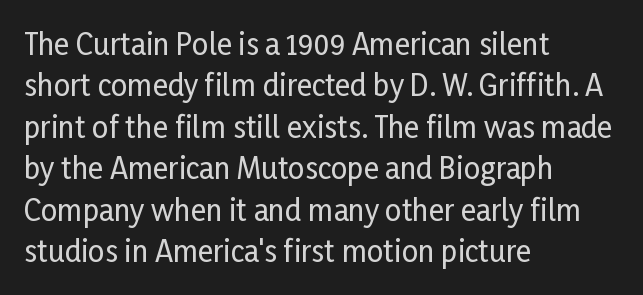
In terms of letterform style, serifs are entirely absent. Glance below the letters and you will spot only blank space. The typesetter chose a ragged-right arrangement here. The rendering keeps characters at their native spacing. The face used here is proportionally spaced, like ordinary book or web type.
